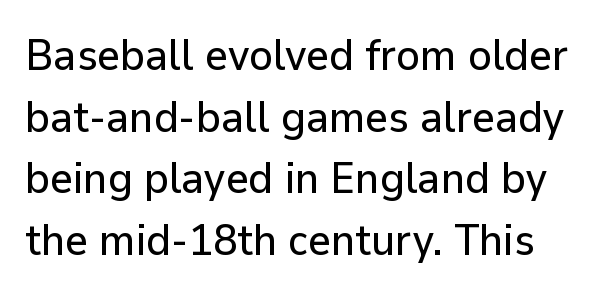
{"serif": "no", "italic": "no", "width": "normal", "stroke_contrast": "low", "x_height": "medium", "monospaced": "no", "underline": "no", "line_spacing": "normal", "line_spacing_ratio": 1.4, "letter_spacing": "normal", "letter_spacing_em": 0.0, "glyph_px": 44}
